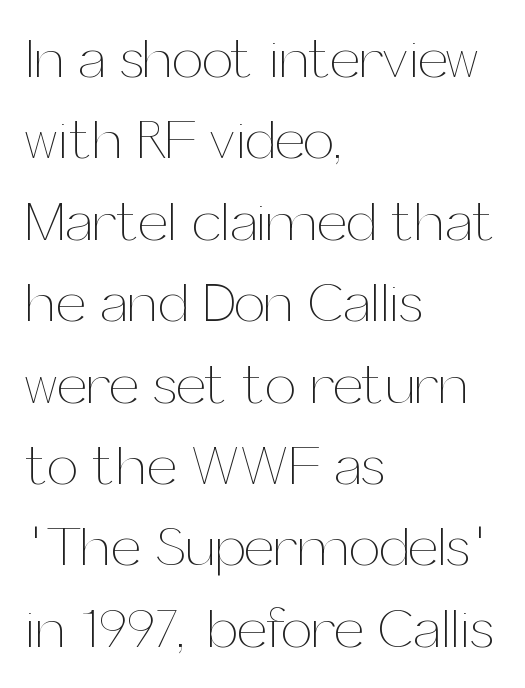
Look at the tracking — it's just the regular setting, nothing added. How would I describe the line gaps? Plain and ordinary. The letters look calm and open, with moderate or lighter stems. Just letters on the line, the space beneath them empty. Horizontally, the lines are justified to the leading edge only. Posture: straight, roman, zero tilt.
